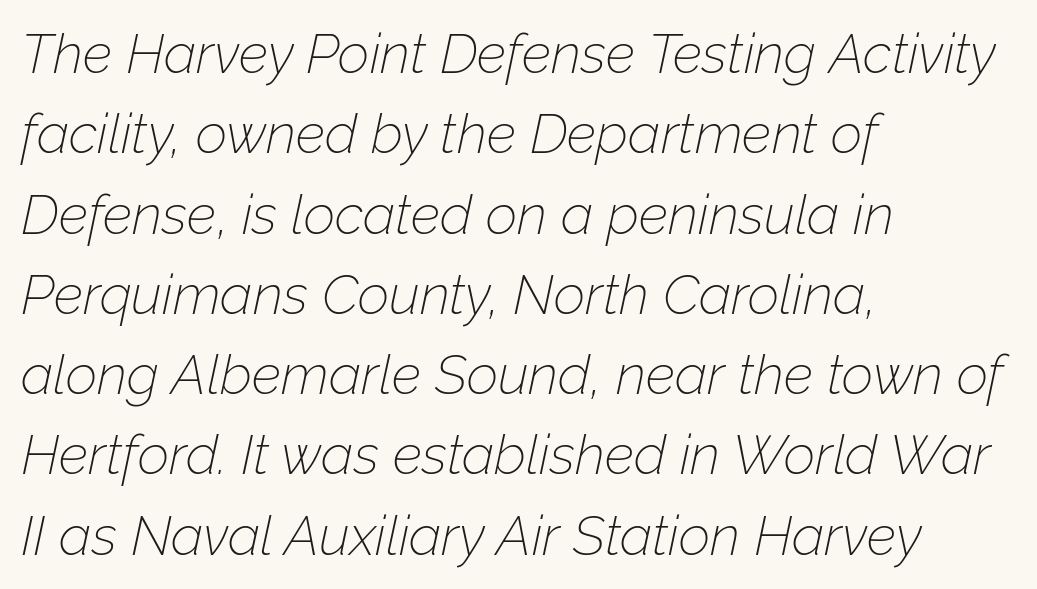
Words float on clear page, feet unadorned. There's an unmistakable incline to the writing here. The lines in this sample share a left origin and differ only in where they stop. Tracking here is standard; glyphs follow each other at the usual distance.
